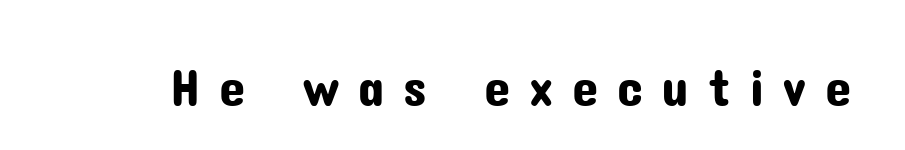
The image shows 53 px sans-serif type, upright; set unusually wide letter spacing (+0.35 em), not underlined; low stroke contrast and a medium x-height.
